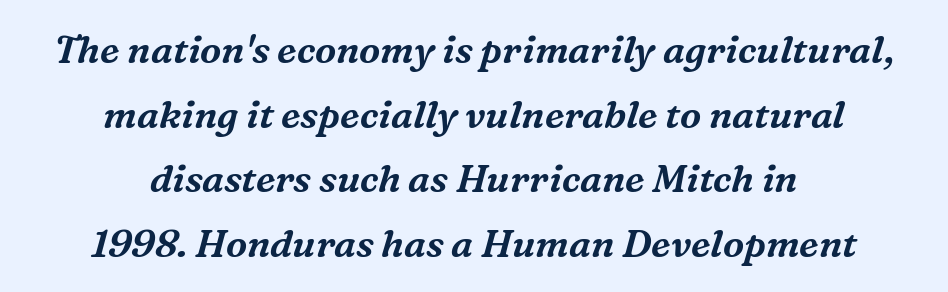
{"serif": "yes", "italic": "yes", "lean": "right", "slant_degrees": 16, "width": "normal", "stroke_contrast": "medium", "x_height": "medium", "monospaced": "no", "underline": "no", "align": "center", "line_spacing": "normal", "line_spacing_ratio": 1.7, "letter_spacing": "normal", "letter_spacing_em": 0.0, "glyph_px": 38}
